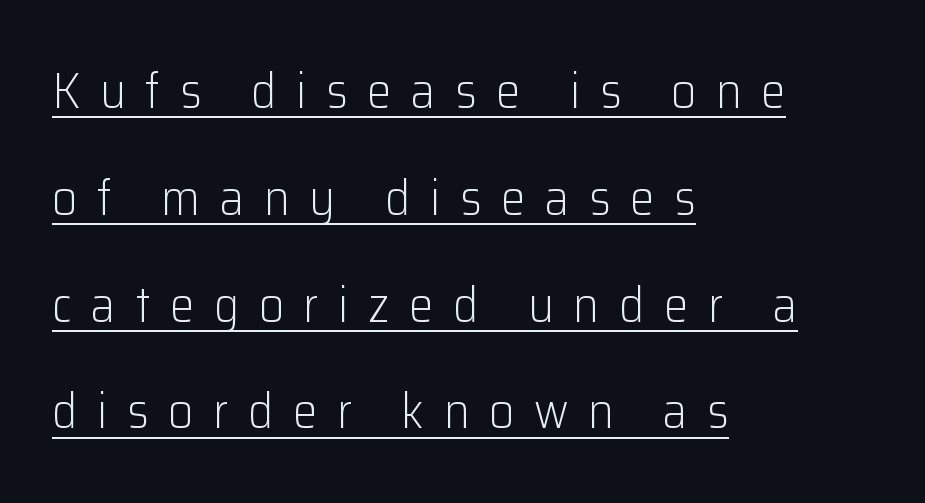
Q: Is the text bold? A: No.
Q: Is the text italic (slanted)? A: No, it is upright.
Q: Is the typeface a serif or a sans-serif typeface? A: Sans-serif.
Q: Is the text underlined? A: Yes.
Q: How is the paragraph aligned? A: Left-aligned.
Q: Is the spacing between letters normal or unusually wide? A: Unusually wide.
Q: Is the spacing between lines tight, normal or loose? A: Loose.
Q: Width (condensed, normal, or wide)? A: Normal.
Q: Stroke contrast? A: Low.
Q: x-height? A: Medium.
Q: Monospaced? A: No.
